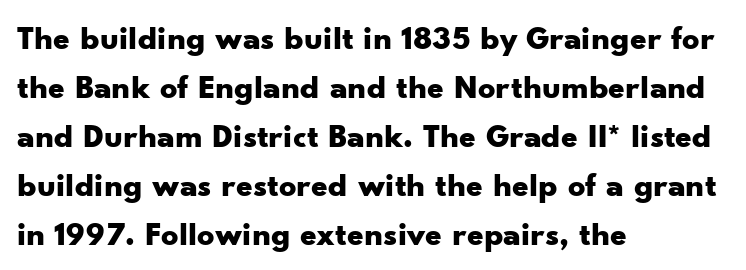
The image shows 34 px bold, wide sans-serif type, upright; set left-aligned, normal line spacing (1.44x), normal letter spacing, not underlined; low stroke contrast and a small x-height.
